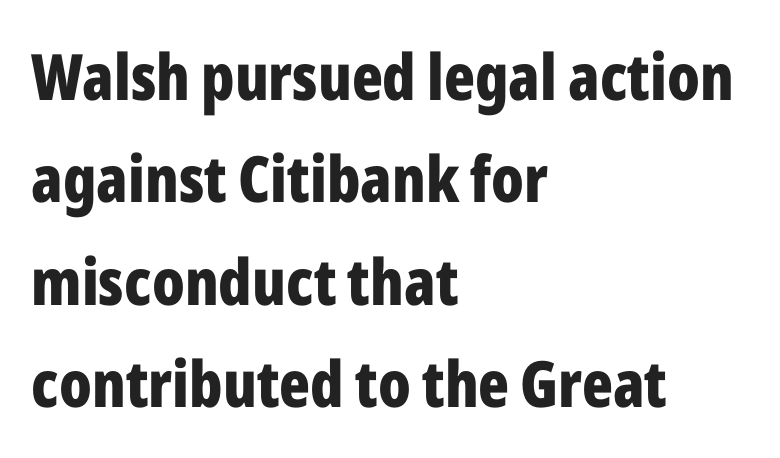
Each word holds together tightly as a unit, with standard inter-letter gaps. In terms of posture, this sample is upright. Baseline-to-baseline distance is the conventional proportion of letter height. A full-strength bold gives these letters their thick strokes. Visually the block forms a straight wall on the left and a jagged coastline on the right.
